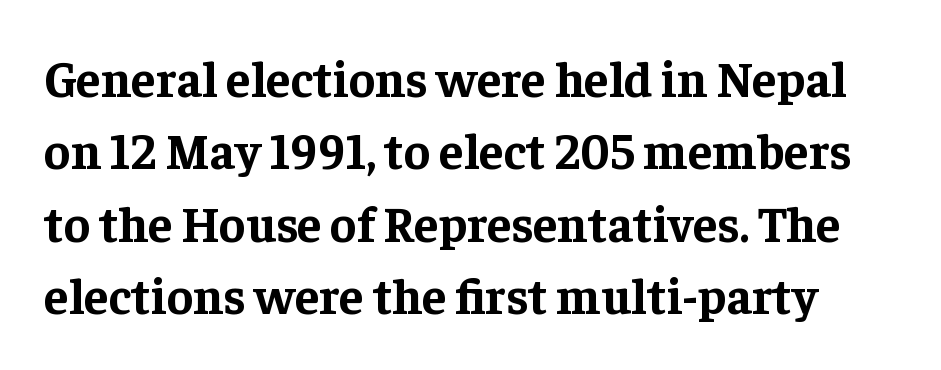
On the weight axis this lands at bold, roughly 700. Look at the tracking — it's just the regular setting, nothing added. The type family on display is of the serif kind. Quick note: not italic, upright. A clean baseline with only descenders dipping below it.
